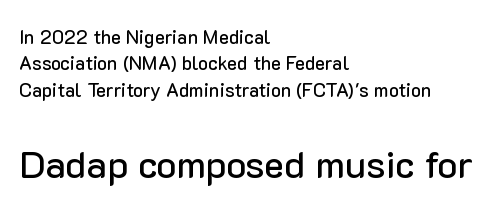
The image shows 38 px sans-serif type, upright; set left-aligned, normal line spacing (1.39x), normal letter spacing, not underlined; the second (bottom) block is 2.0x larger; low stroke contrast and a medium x-height.
